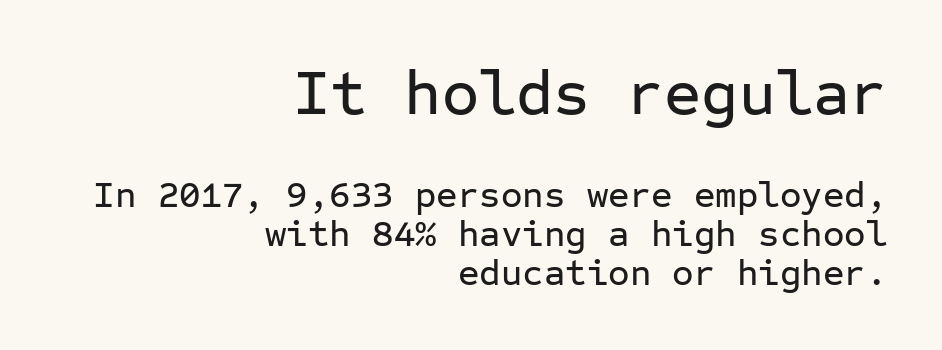
A student would notice the top passage is typeset larger than what follows. Is there any slant? The stems are plumb. Every row of glyphs terminates at an identical x-position on the right. Each letter, wide or thin by design, is forced into the same width here. The letterforms sit shoulder to shoulder at normal distance. These lines are composed in type without serifs.
